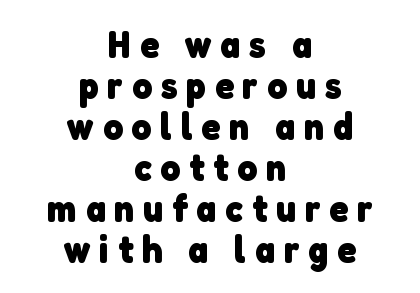
Q: Is the text bold? A: Yes.
Q: Is the typeface a serif or a sans-serif typeface? A: Sans-serif.
Q: Is the text underlined? A: No.
Q: How is the paragraph aligned? A: Centered.
Q: Is the spacing between letters normal or unusually wide? A: Unusually wide.
Q: Is the spacing between lines tight, normal or loose? A: Tight.
Q: Width (condensed, normal, or wide)? A: Normal.
Q: Stroke contrast? A: Low.
Q: x-height? A: Medium.
Q: Monospaced? A: No.
